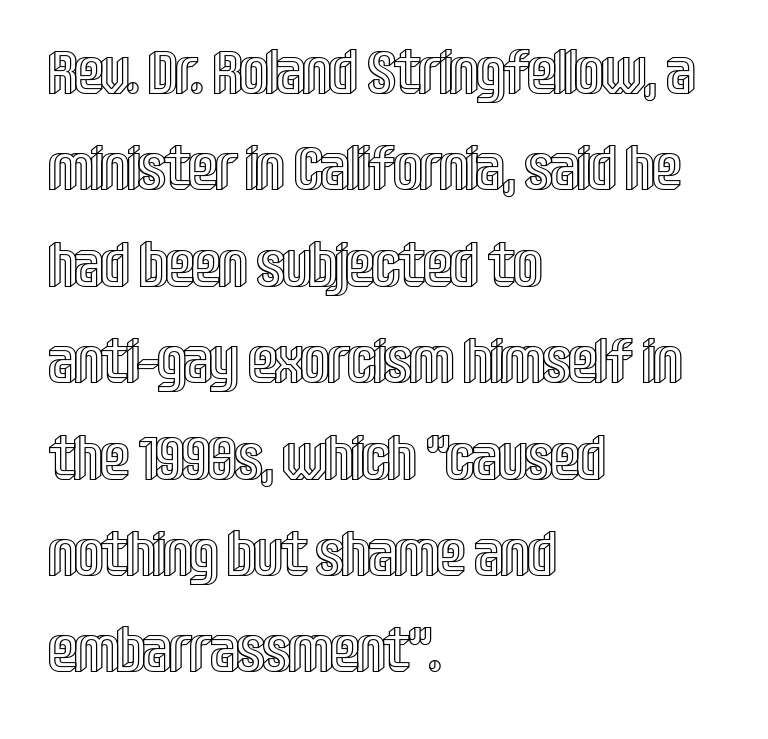
{"italic": "no", "width": "condensed", "x_height": "large", "monospaced": "no", "underline": "no", "align": "left", "line_spacing": "normal", "line_spacing_ratio": 1.58, "letter_spacing": "normal", "letter_spacing_em": 0.0, "glyph_px": 61}
